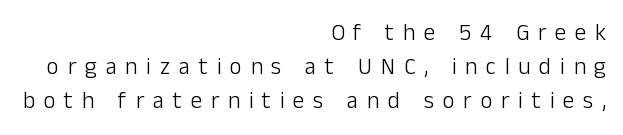
{"italic": "no", "bold": "no", "underline": "no", "align": "right", "line_spacing": "normal", "line_spacing_ratio": 1.47, "letter_spacing": "wide", "letter_spacing_em": 0.38, "glyph_px": 23}
